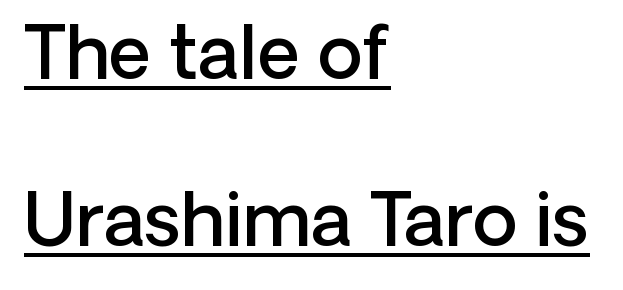
{"serif": "no", "italic": "no", "bold": "semi", "weight": "semibold", "width": "normal", "stroke_contrast": "low", "x_height": "medium", "monospaced": "no", "underline": "yes", "align": "left", "line_spacing": "loose", "line_spacing_ratio": 2.29, "letter_spacing": "normal", "letter_spacing_em": 0.0, "glyph_px": 73}
